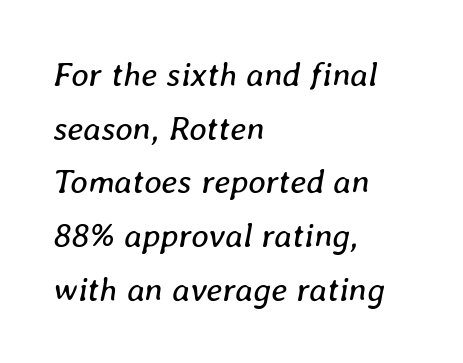
Q: Is the text bold? A: No.
Q: Is the text italic (slanted)? A: Yes, it leans right by about 8 degrees.
Q: Is the text underlined? A: No.
Q: How is the paragraph aligned? A: Left-aligned.
Q: Is the spacing between letters normal or unusually wide? A: Normal.
Q: Is the spacing between lines tight, normal or loose? A: Normal.
Q: Width (condensed, normal, or wide)? A: Normal.
Q: Stroke contrast? A: Low.
Q: x-height? A: Medium.
Q: Monospaced? A: No.
